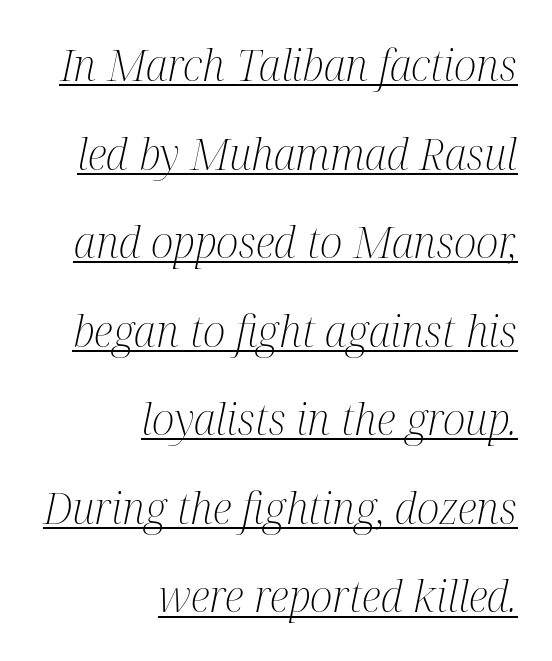
The image shows 43 px light, condensed serif type, italic (leaning right); set right-aligned, loose line spacing (2.06x), normal letter spacing, underlined; medium stroke contrast and a medium x-height.
